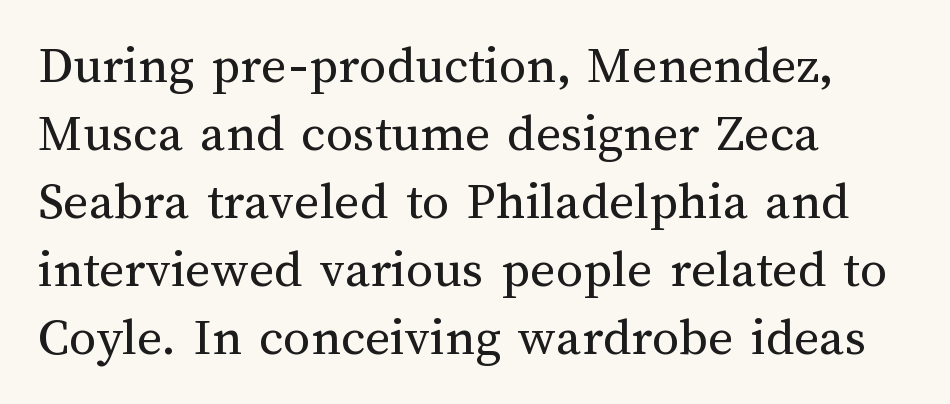
{"italic": "no", "bold": "no", "weight": "regular", "width": "normal", "stroke_contrast": "medium", "x_height": "medium", "monospaced": "no", "underline": "no", "align": "left", "line_spacing": "normal", "line_spacing_ratio": 1.26, "letter_spacing": "normal", "letter_spacing_em": 0.0, "glyph_px": 54}
